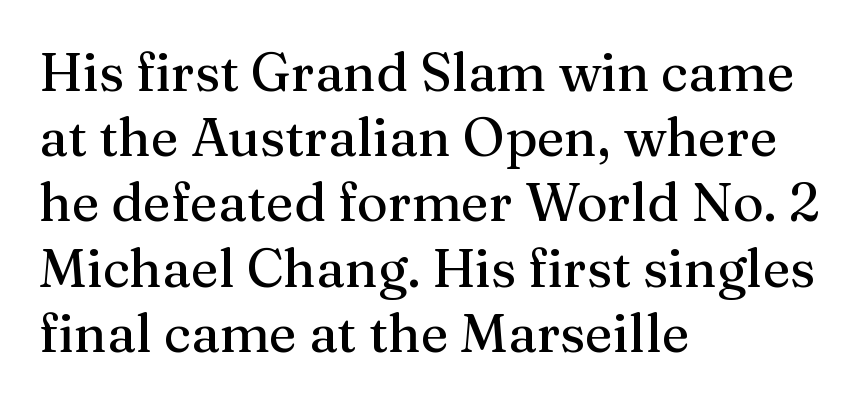
The image shows 53 px serif type, upright; set left-aligned, line spacing 1.23x, normal letter spacing, not underlined; medium stroke contrast and a medium x-height.
